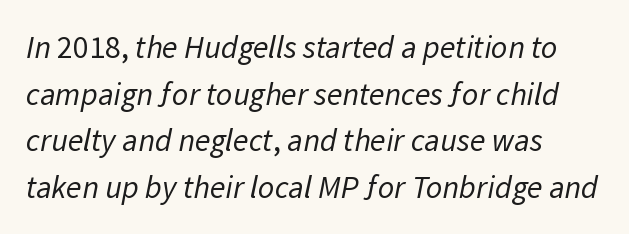
Q: Is the text bold? A: No.
Q: Is the typeface a serif or a sans-serif typeface? A: Sans-serif.
Q: Is the text underlined? A: No.
Q: How is the paragraph aligned? A: Left-aligned.
Q: Is the spacing between letters normal or unusually wide? A: Normal.
Q: Is the spacing between lines tight, normal or loose? A: Normal.
Q: Width (condensed, normal, or wide)? A: Normal.
Q: Stroke contrast? A: Low.
Q: x-height? A: Medium.
Q: Monospaced? A: No.
